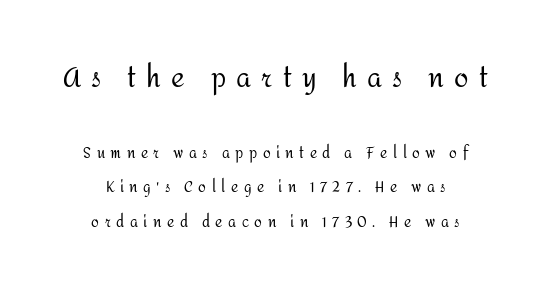
{"italic": "no", "bold": "no", "underline": "no", "align": "center", "line_spacing": "loose", "line_spacing_ratio": 2.49, "letter_spacing": "wide", "letter_spacing_em": 0.39, "larger_block": "first", "size_ratio": 1.86, "glyph_px": 26}
